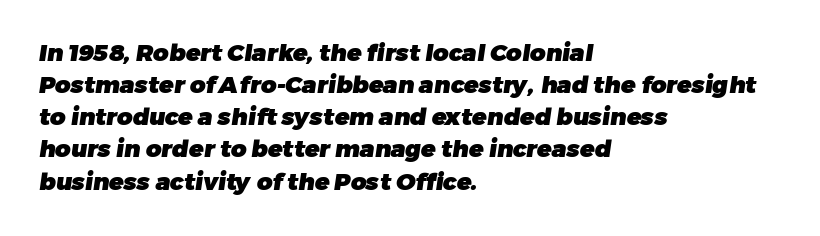
The image shows 24 px bold type; set left-aligned, normal line spacing (1.34x), normal letter spacing, not underlined.
